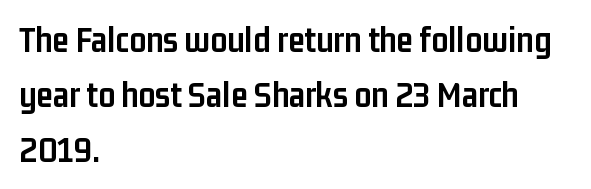
The image shows 37 px semibold, condensed sans-serif type, upright; set left-aligned, normal line spacing (1.48x), normal letter spacing, not underlined; low stroke contrast and a medium x-height.
